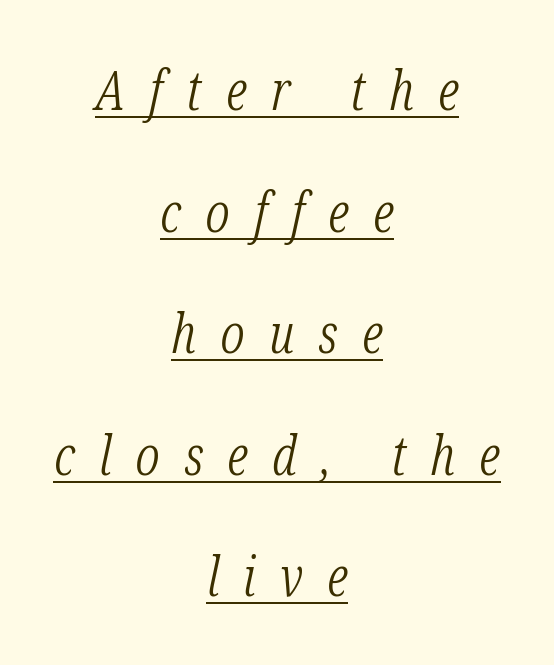
{"serif": "yes", "italic": "yes", "lean": "right", "slant_degrees": 12, "bold": "no", "weight": "light", "width": "condensed", "stroke_contrast": "low", "x_height": "medium", "monospaced": "no", "underline": "yes", "align": "center", "line_spacing": "loose", "line_spacing_ratio": 2.21, "letter_spacing": "wide", "letter_spacing_em": 0.44, "glyph_px": 55}
